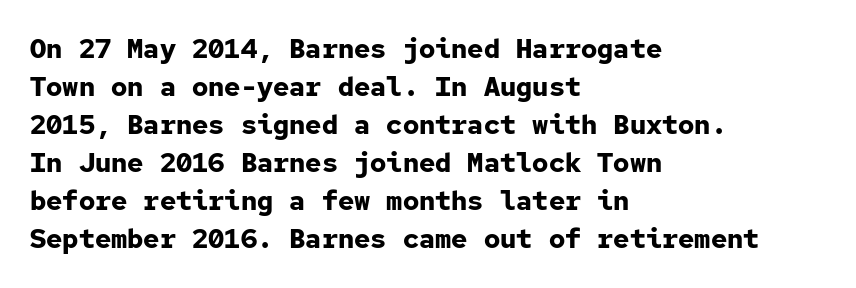
The image shows 27 px bold type, upright; set left-aligned, normal line spacing (1.41x), normal letter spacing, not underlined.
